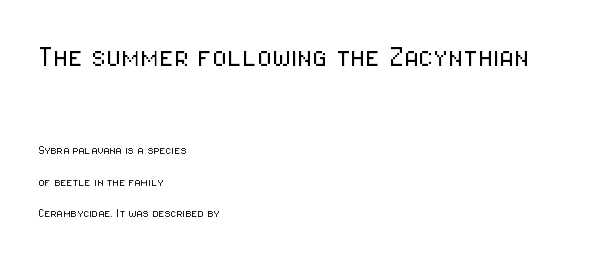
Q: Is the text bold? A: No.
Q: Is the text italic (slanted)? A: No, it is upright.
Q: Is the typeface a serif or a sans-serif typeface? A: Sans-serif.
Q: Is the text underlined? A: No.
Q: How is the paragraph aligned? A: Left-aligned.
Q: Is the spacing between letters normal or unusually wide? A: Normal.
Q: Is the spacing between lines tight, normal or loose? A: Loose.
Q: Which block of text is set in a larger size, the first (top) or the second (bottom)? A: The first (top) one.
Q: Width (condensed, normal, or wide)? A: Condensed.
Q: Stroke contrast? A: Low.
Q: x-height? A: Medium.
Q: Monospaced? A: No.
